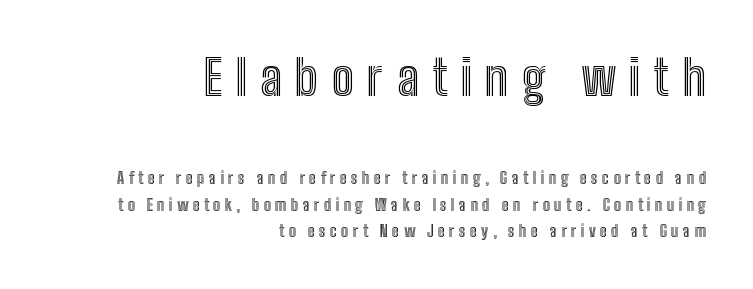
{"italic": "no", "width": "condensed", "x_height": "medium", "monospaced": "no", "underline": "no", "align": "right", "line_spacing": "normal", "line_spacing_ratio": 1.67, "letter_spacing": "wide", "letter_spacing_em": 0.27, "larger_block": "first", "size_ratio": 3.06, "glyph_px": 49}
